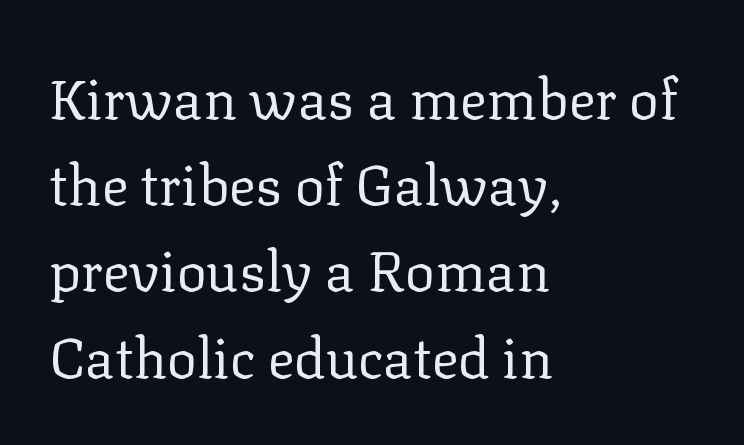
{"serif": "yes", "italic": "no", "bold": "no", "weight": "regular", "width": "normal", "stroke_contrast": "low", "x_height": "medium", "monospaced": "no", "underline": "no", "align": "left", "line_spacing": "normal", "line_spacing_ratio": 1.54, "letter_spacing": "normal", "letter_spacing_em": 0.0, "glyph_px": 56}
